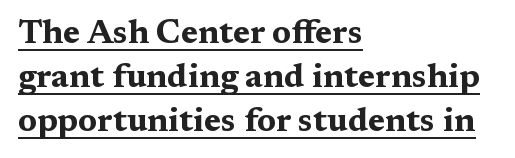
The image shows 33 px bold, wide serif type, upright; set left-aligned, normal line spacing (1.33x), normal letter spacing, underlined; medium stroke contrast and a medium x-height.
